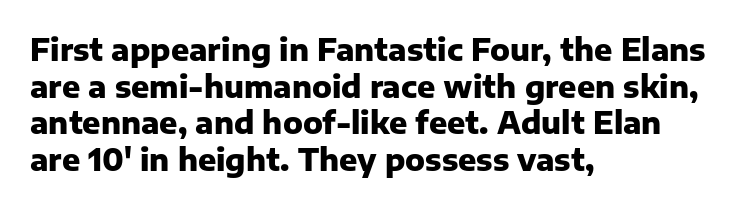
{"serif": "no", "italic": "no", "bold": "yes", "weight": "heavy", "width": "normal", "stroke_contrast": "low", "x_height": "medium", "monospaced": "no", "underline": "no", "align": "left", "line_spacing_ratio": 1.22, "letter_spacing": "normal", "letter_spacing_em": 0.0, "glyph_px": 30}
